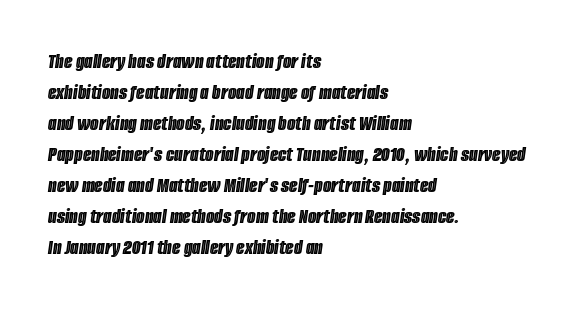
The image shows 22 px text type, italic (leaning right); set left-aligned, normal line spacing (1.41x), normal letter spacing, not underlined.
